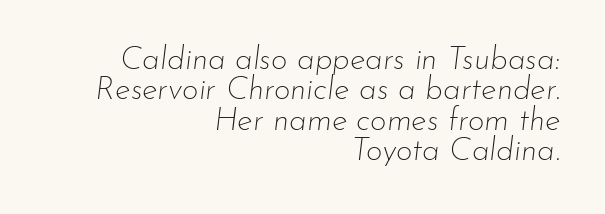
The image shows 32 px thin type, italic (leaning right); set right-aligned, tight line spacing (0.95x), normal letter spacing, not underlined; low stroke contrast and a small x-height.
